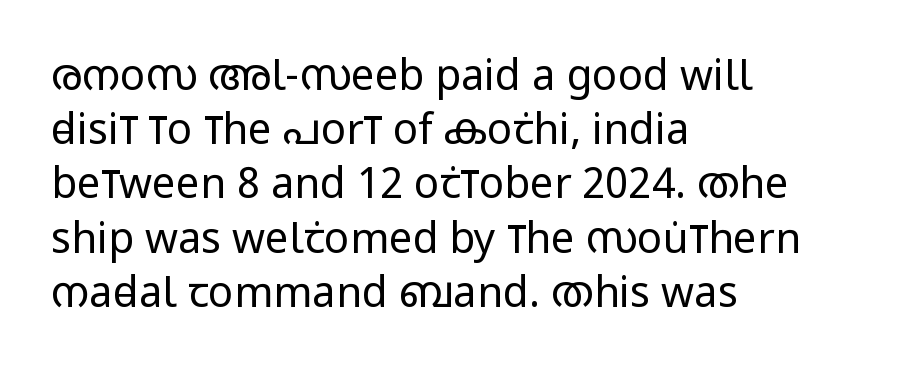
The image shows 42 px regular-weight, condensed sans-serif type, upright; set left-aligned, normal line spacing (1.29x), normal letter spacing, not underlined; low stroke contrast and a large x-height.
